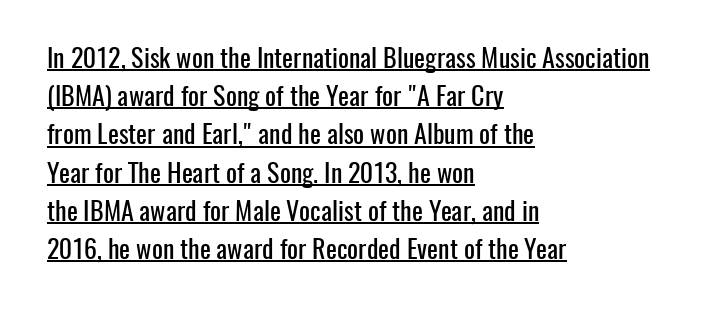
{"italic": "no", "underline": "yes", "align": "left", "line_spacing": "normal", "line_spacing_ratio": 1.47, "letter_spacing": "normal", "letter_spacing_em": 0.0, "glyph_px": 26}
